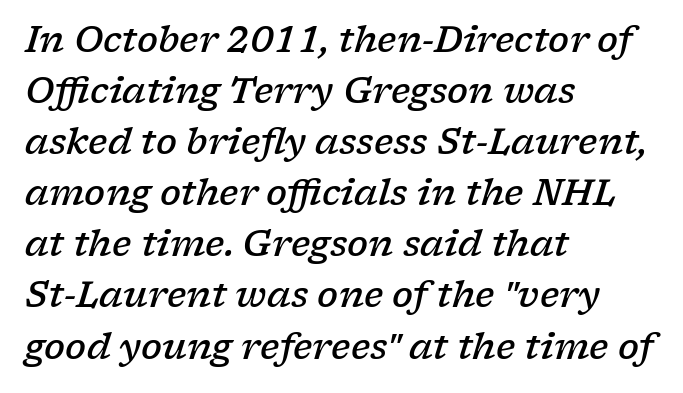
The image shows 35 px semibold, wide serif type, italic (leaning right); set left-aligned, normal line spacing (1.46x), normal letter spacing, not underlined; low stroke contrast and a medium x-height.
